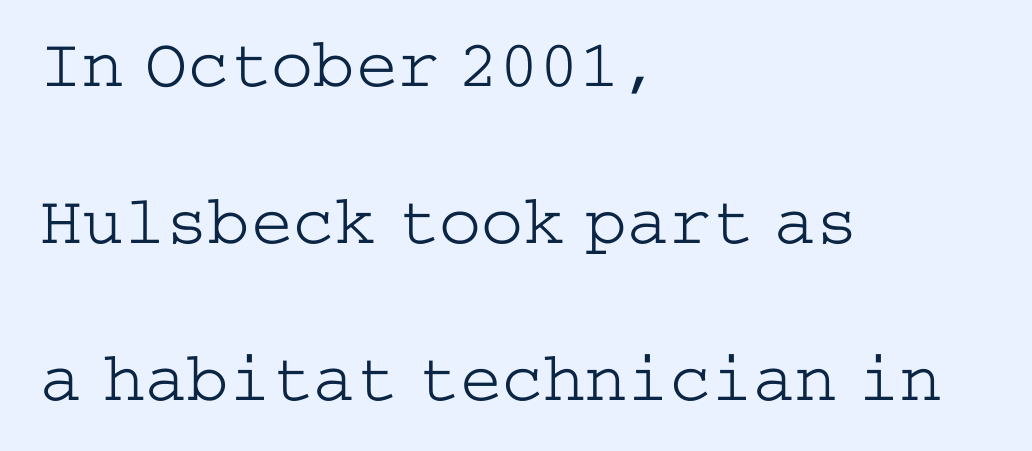
{"serif": "yes", "italic": "no", "bold": "no", "weight": "light", "width": "wide", "stroke_contrast": "low", "x_height": "medium", "underline": "no", "align": "left", "line_spacing": "loose", "line_spacing_ratio": 2.24, "letter_spacing": "normal", "letter_spacing_em": 0.0, "glyph_px": 70}
